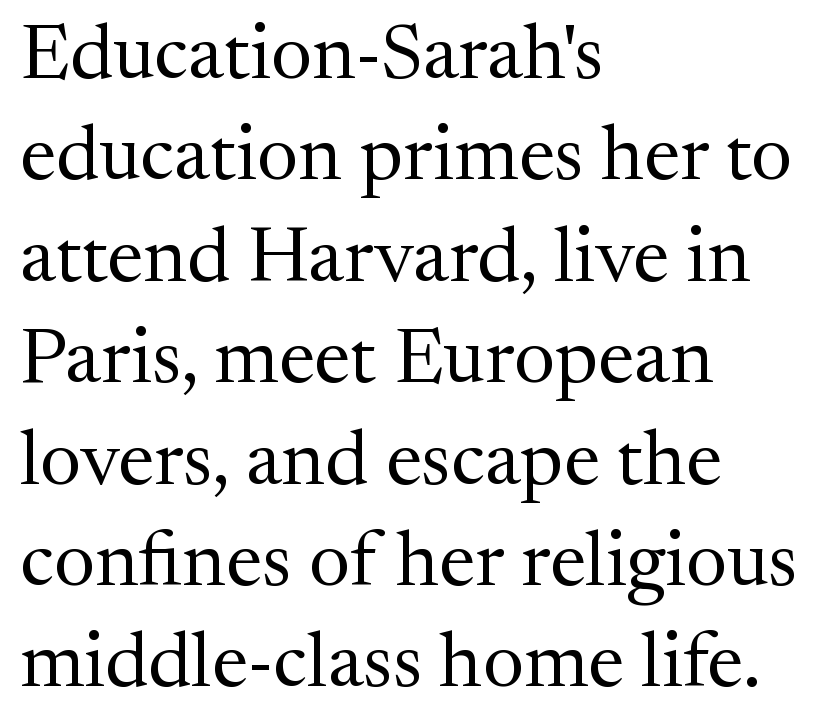
Q: Is the text bold? A: No.
Q: Is the text italic (slanted)? A: No, it is upright.
Q: Is the typeface a serif or a sans-serif typeface? A: Serif.
Q: Is the text underlined? A: No.
Q: How is the paragraph aligned? A: Left-aligned.
Q: Is the spacing between letters normal or unusually wide? A: Normal.
Q: Is the spacing between lines tight, normal or loose? A: Normal.
Q: Width (condensed, normal, or wide)? A: Normal.
Q: Stroke contrast? A: Medium.
Q: x-height? A: Medium.
Q: Monospaced? A: No.
